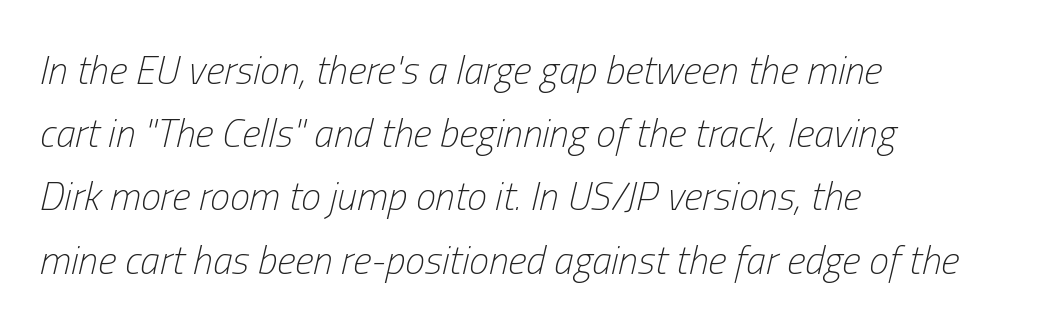
{"italic": "yes", "lean": "right", "slant_degrees": 13, "bold": "no", "weight": "light", "width": "condensed", "stroke_contrast": "low", "x_height": "medium", "monospaced": "no", "underline": "no", "align": "left", "line_spacing": "normal", "line_spacing_ratio": 1.58, "letter_spacing": "normal", "letter_spacing_em": 0.0, "glyph_px": 40}
